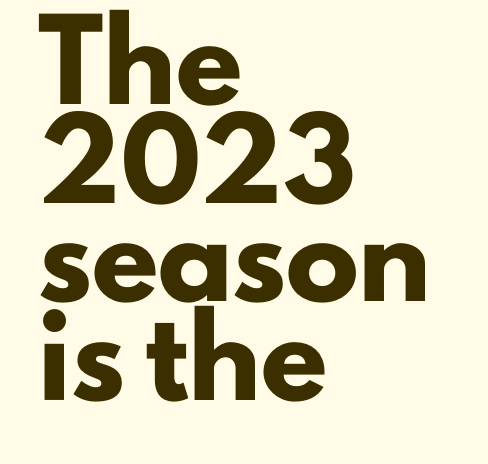
Q: Is the text bold? A: Yes.
Q: Is the text italic (slanted)? A: No, it is upright.
Q: Is the typeface a serif or a sans-serif typeface? A: Sans-serif.
Q: Is the text underlined? A: No.
Q: How is the paragraph aligned? A: Left-aligned.
Q: Is the spacing between letters normal or unusually wide? A: Normal.
Q: Is the spacing between lines tight, normal or loose? A: Normal.
Q: Width (condensed, normal, or wide)? A: Normal.
Q: Stroke contrast? A: Low.
Q: x-height? A: Small.
Q: Monospaced? A: No.
